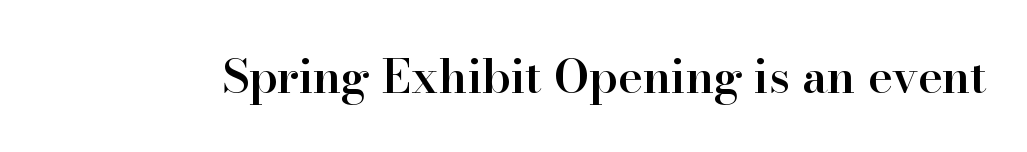
Q: Is the text bold? A: Semi-bold.
Q: Is the text italic (slanted)? A: No, it is upright.
Q: Is the typeface a serif or a sans-serif typeface? A: Serif.
Q: Is the text underlined? A: No.
Q: Is the spacing between letters normal or unusually wide? A: Normal.
Q: Width (condensed, normal, or wide)? A: Normal.
Q: Stroke contrast? A: High.
Q: x-height? A: Small.
Q: Monospaced? A: No.
